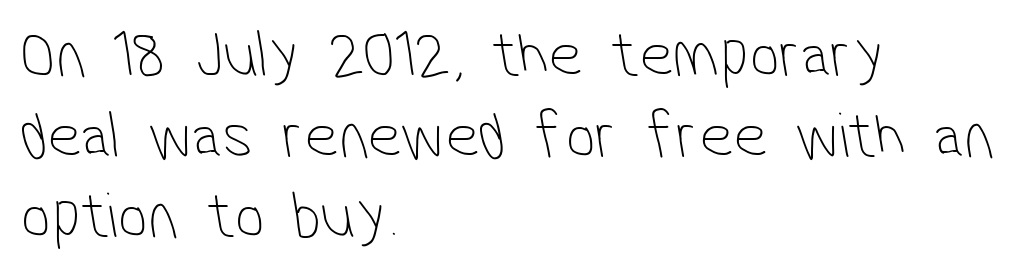
Q: Is the text bold? A: No.
Q: Is the typeface a serif or a sans-serif typeface? A: Sans-serif.
Q: Is the text underlined? A: No.
Q: How is the paragraph aligned? A: Left-aligned.
Q: Is the spacing between letters normal or unusually wide? A: Normal.
Q: Width (condensed, normal, or wide)? A: Condensed.
Q: Stroke contrast? A: Low.
Q: x-height? A: Medium.
Q: Monospaced? A: No.
